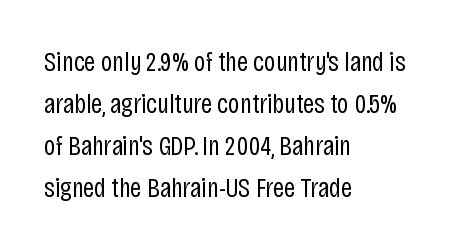
Q: Is the text bold? A: No.
Q: Is the text italic (slanted)? A: No, it is upright.
Q: Is the typeface a serif or a sans-serif typeface? A: Sans-serif.
Q: Is the text underlined? A: No.
Q: How is the paragraph aligned? A: Left-aligned.
Q: Is the spacing between letters normal or unusually wide? A: Normal.
Q: Is the spacing between lines tight, normal or loose? A: Normal.
Q: Width (condensed, normal, or wide)? A: Condensed.
Q: Stroke contrast? A: Low.
Q: x-height? A: Large.
Q: Monospaced? A: No.
